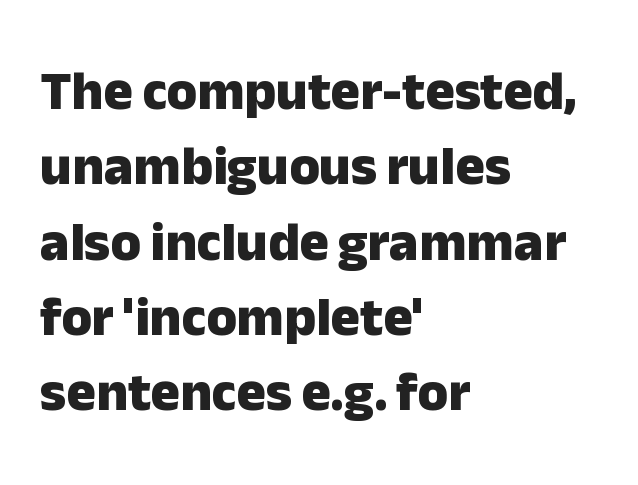
The rendering uses natural spacing where letterforms have individual widths. In terms of letterform style, serifs are entirely absent. Characters follow at the spacing the type designer built in. Summary of vertical rhythm: regular, with standard interline spacing. I'd describe the lettering as bold — thick and assertive. Layout note: lines flush left.
